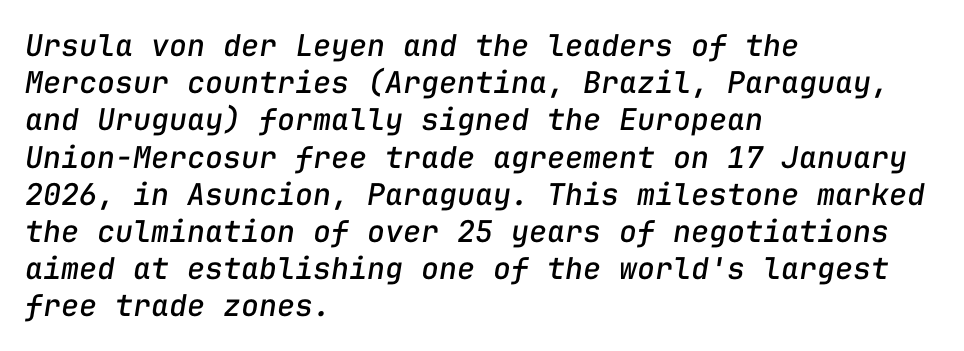
Any mark beneath the type? The region is blank. Notice how the stems are inclined rather than vertical — that's the hallmark of italics. Do the characters align in a grid? Yes, the font is monospaced. Is the block centered? No — it sits flush against the left margin. Default kerning and tracking; the words read as compact shapes.
